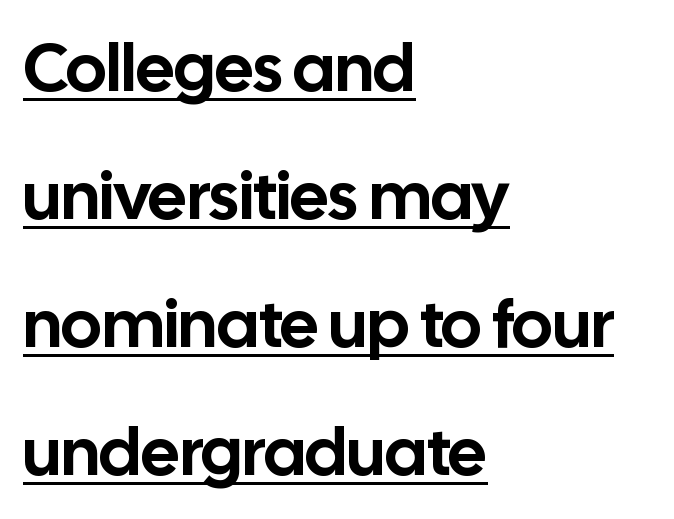
The image shows 68 px sans-serif type, upright; set left-aligned, line spacing 1.88x, normal letter spacing, underlined; low stroke contrast and a medium x-height.
